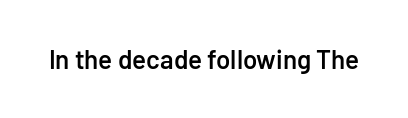
Ascenders rise straight up at ninety degrees. The typesetting leans somewhat heavy: a semibold. Observe the ordinary spacing: letters are neighbours, not strangers. Only glyphs here, with clear space below each row.
